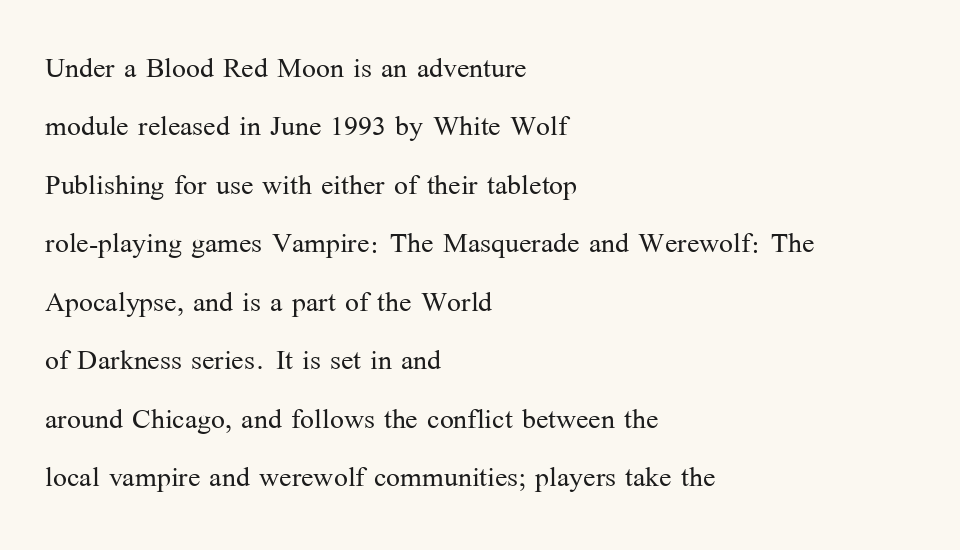
Rule under the text: the space is simply empty. Looks like regular typesetting: each glyph gets only the width it needs. Stroke mass is kept to a normal reading level or below. Is the letter spacing exaggerated? No — it looks like the ordinary default.
